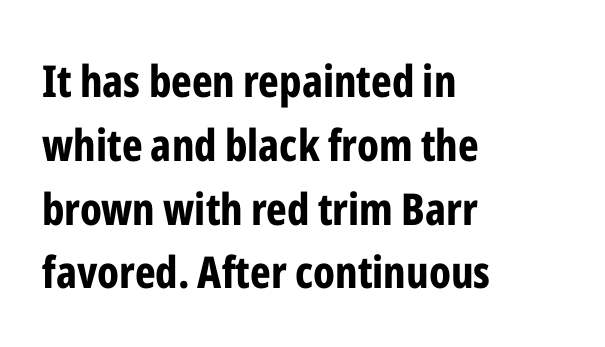
{"serif": "no", "italic": "no", "bold": "yes", "weight": "bold", "width": "condensed", "stroke_contrast": "low", "x_height": "medium", "monospaced": "no", "underline": "no", "align": "left", "line_spacing": "normal", "line_spacing_ratio": 1.45, "letter_spacing": "normal", "letter_spacing_em": 0.0, "glyph_px": 44}
